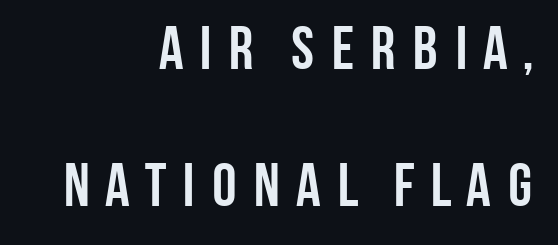
{"serif": "no", "italic": "no", "bold": "yes", "weight": "semibold", "width": "condensed", "stroke_contrast": "low", "x_height": "large", "monospaced": "no", "underline": "no", "align": "right", "line_spacing": "loose", "line_spacing_ratio": 2.24, "glyph_px": 61}
